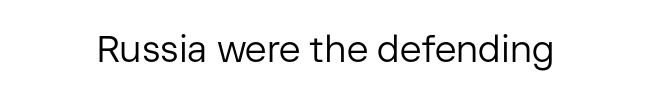
Q: Is the text bold? A: No.
Q: Is the text italic (slanted)? A: No, it is upright.
Q: Is the typeface a serif or a sans-serif typeface? A: Sans-serif.
Q: Is the text underlined? A: No.
Q: Is the spacing between letters normal or unusually wide? A: Normal.
Q: Width (condensed, normal, or wide)? A: Normal.
Q: Stroke contrast? A: Low.
Q: x-height? A: Medium.
Q: Monospaced? A: No.
